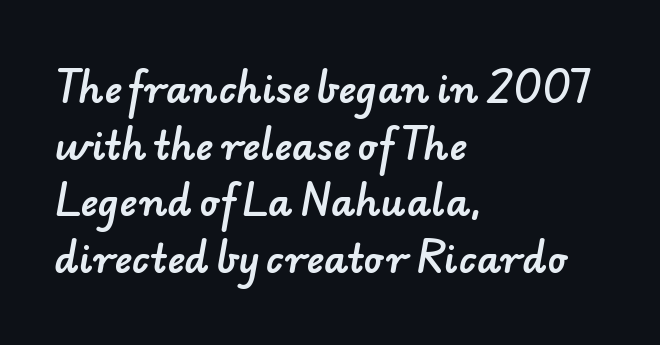
The image shows 38 px sans-serif type; set left-aligned, normal line spacing (1.49x), normal letter spacing, not underlined; low stroke contrast and a small x-height.
